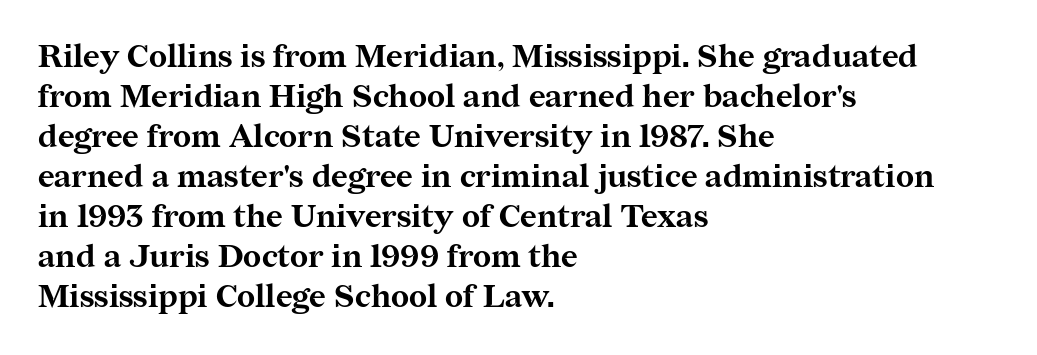
{"serif": "yes", "italic": "no", "bold": "yes", "weight": "bold", "width": "normal", "stroke_contrast": "medium", "x_height": "medium", "monospaced": "no", "underline": "no", "align": "left", "line_spacing": "normal", "line_spacing_ratio": 1.25, "letter_spacing": "normal", "letter_spacing_em": 0.0, "glyph_px": 32}
